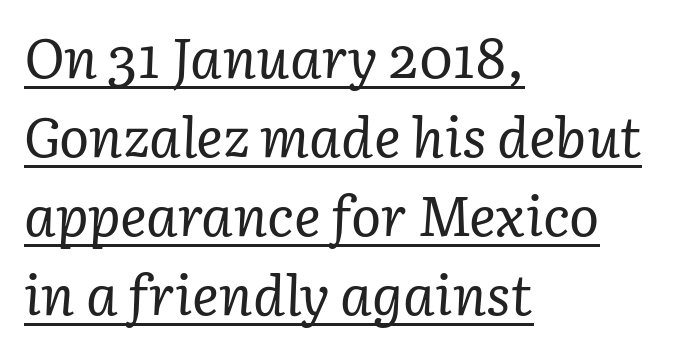
Q: Is the text bold? A: No.
Q: Is the text italic (slanted)? A: Yes, it leans right by about 3 degrees.
Q: Is the typeface a serif or a sans-serif typeface? A: Serif.
Q: Is the text underlined? A: Yes.
Q: How is the paragraph aligned? A: Left-aligned.
Q: Is the spacing between letters normal or unusually wide? A: Normal.
Q: Is the spacing between lines tight, normal or loose? A: Normal.
Q: Width (condensed, normal, or wide)? A: Normal.
Q: Stroke contrast? A: Low.
Q: x-height? A: Medium.
Q: Monospaced? A: No.
